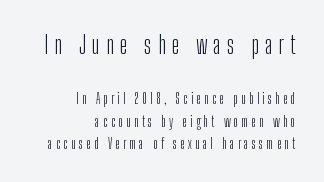
The image shows 25 px text type, upright; set right-aligned, normal line spacing (1.63x), unusually wide letter spacing (+0.23 em), not underlined; the first (top) block is 1.79x larger.
